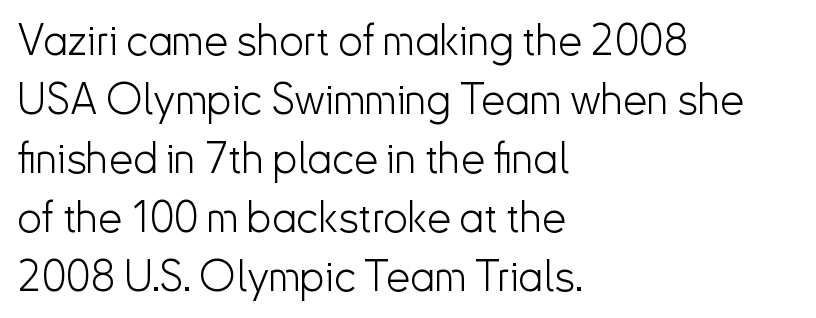
Q: Is the text bold? A: No.
Q: Is the text italic (slanted)? A: No, it is upright.
Q: Is the typeface a serif or a sans-serif typeface? A: Sans-serif.
Q: Is the text underlined? A: No.
Q: How is the paragraph aligned? A: Left-aligned.
Q: Is the spacing between letters normal or unusually wide? A: Normal.
Q: Is the spacing between lines tight, normal or loose? A: Normal.
Q: Width (condensed, normal, or wide)? A: Normal.
Q: Stroke contrast? A: Low.
Q: x-height? A: Small.
Q: Monospaced? A: No.
